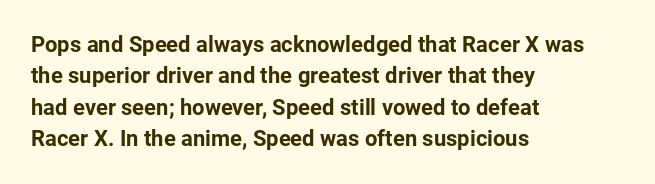
The image shows 22 px bold type, upright; set left-aligned, normal line spacing (1.43x), normal letter spacing, not underlined.
